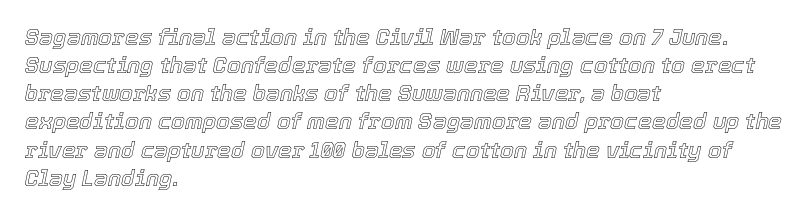
{"italic": "yes", "lean": "right", "slant_degrees": 12, "underline": "no", "align": "left", "line_spacing": "normal", "line_spacing_ratio": 1.28, "letter_spacing": "normal", "letter_spacing_em": 0.0, "glyph_px": 22}
